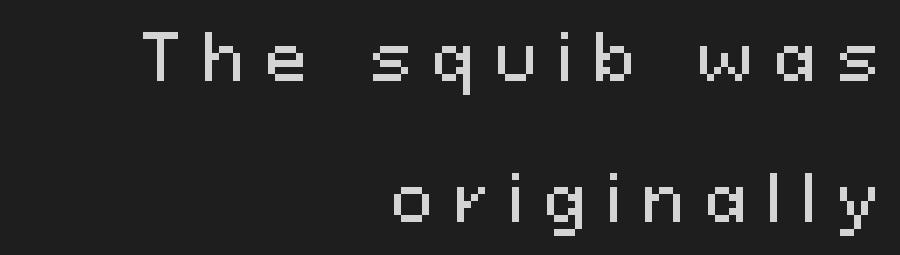
{"serif": "no", "italic": "no", "width": "normal", "stroke_contrast": "medium", "x_height": "medium", "monospaced": "no", "underline": "no", "align": "right", "line_spacing": "loose", "line_spacing_ratio": 2.24, "letter_spacing": "wide", "letter_spacing_em": 0.33, "glyph_px": 63}
